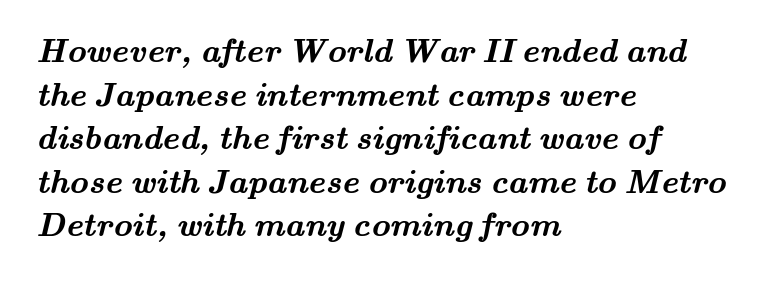
Plenty of ink on the page — the face is bold. Here the designer chose a conventional face with non-uniform glyph widths. Caption: multi-line text, flush left, ragged right. This sample uses a serif face.
